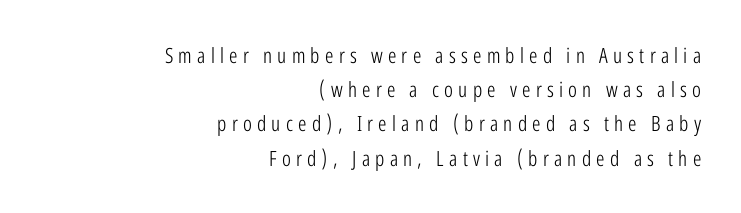
The image shows 21 px text type, upright; set right-aligned, normal line spacing (1.63x), unusually wide letter spacing (+0.25 em), not underlined.
